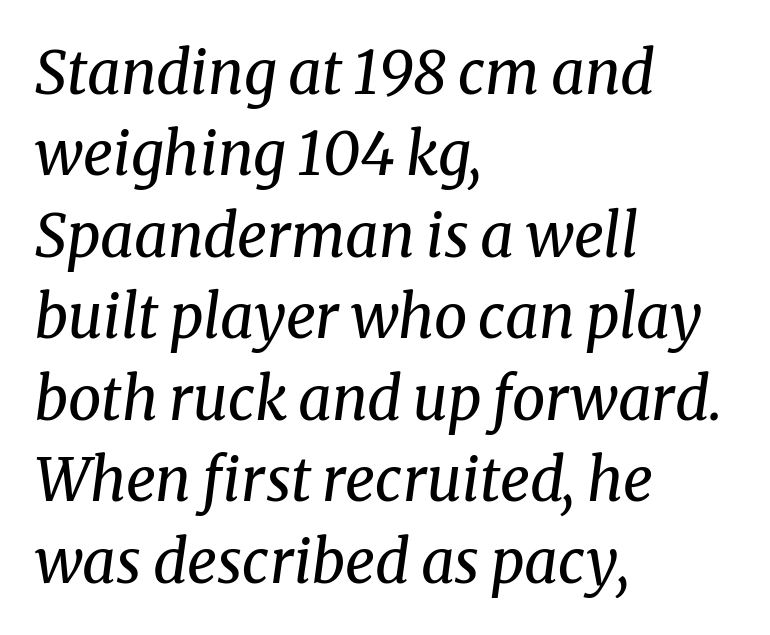
Q: Is the text bold? A: No.
Q: Is the text italic (slanted)? A: Yes, it leans right by about 8 degrees.
Q: Is the typeface a serif or a sans-serif typeface? A: Serif.
Q: Is the text underlined? A: No.
Q: How is the paragraph aligned? A: Left-aligned.
Q: Is the spacing between letters normal or unusually wide? A: Normal.
Q: Is the spacing between lines tight, normal or loose? A: Normal.
Q: Width (condensed, normal, or wide)? A: Normal.
Q: Stroke contrast? A: Medium.
Q: x-height? A: Medium.
Q: Monospaced? A: No.
